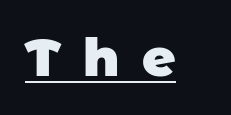
{"serif": "no", "bold": "yes", "weight": "heavy", "width": "normal", "stroke_contrast": "low", "x_height": "large", "monospaced": "no", "underline": "yes", "letter_spacing": "wide", "letter_spacing_em": 0.43, "glyph_px": 52}
